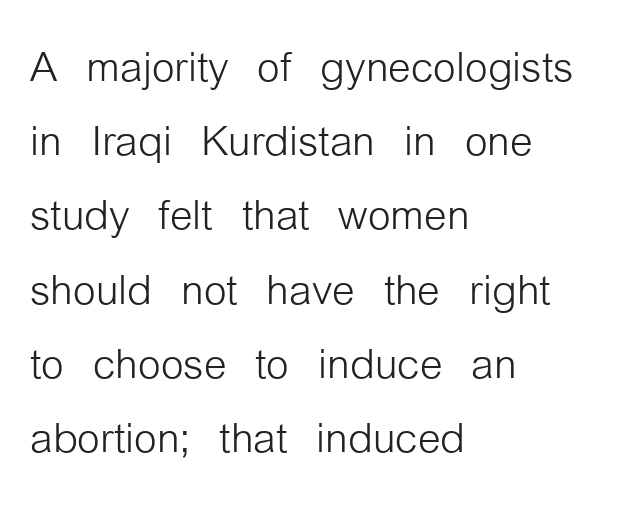
{"serif": "no", "italic": "no", "bold": "no", "weight": "light", "width": "condensed", "stroke_contrast": "low", "x_height": "medium", "monospaced": "no", "underline": "no", "align": "left", "line_spacing": "normal", "line_spacing_ratio": 1.28, "letter_spacing": "normal", "letter_spacing_em": 0.0, "glyph_px": 58}
